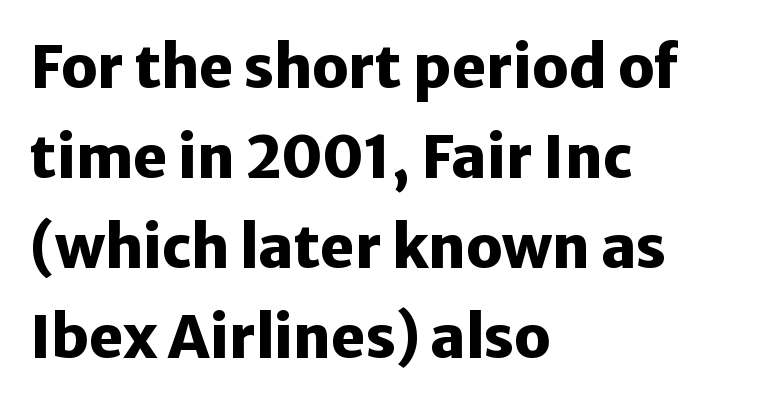
The image shows 58 px heavy sans-serif type, upright; set left-aligned, normal line spacing (1.55x), normal letter spacing, not underlined; low stroke contrast and a medium x-height.
